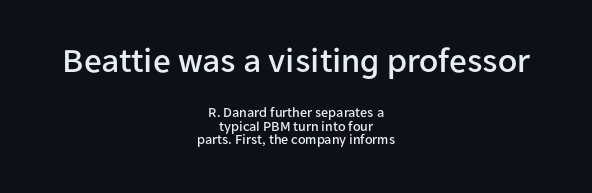
Size hierarchy here favors the leading block over the trailing one. Line starts and ends both wander, symmetrically. The type sits square on the baseline with zero lean. Honestly, the rows look squashed on top of each other. These lines are rendered in a variable-pitch font. To sum up the face: it is a sans, with no serifs.
